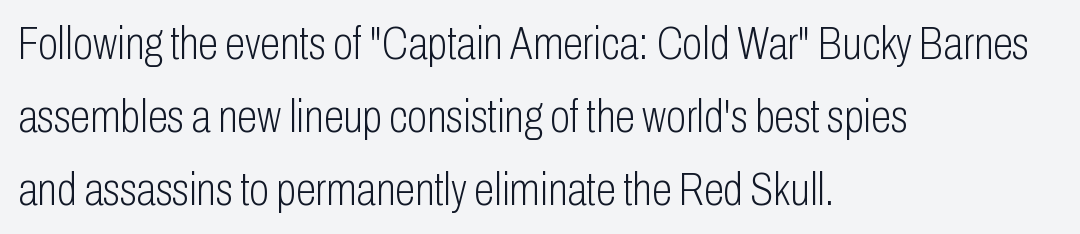
Descenders hang freely into open space. Serif or sans? Sans — the stroke terminals are bare. Varying glyph widths throughout — classic text-font behaviour. Weight: in the light-to-regular range. Italic? Not at all — the glyphs are vertical. Layout note: lines flush left.
